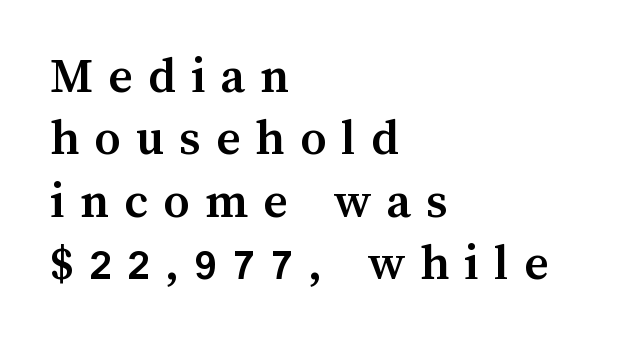
The image shows 52 px semibold type, upright; set left-aligned, line spacing 1.2x, unusually wide letter spacing (+0.29 em), not underlined; medium stroke contrast and a medium x-height.
